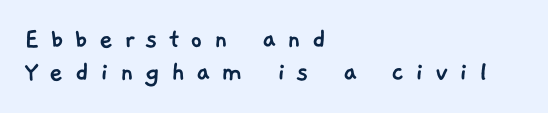
The image shows 30 px sans-serif type; set left-aligned, tight line spacing (1.11x), unusually wide letter spacing (+0.36 em), not underlined; low stroke contrast and a medium x-height.
